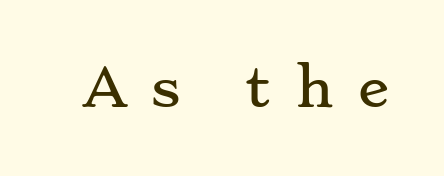
Q: Is the text italic (slanted)? A: No, it is upright.
Q: Is the typeface a serif or a sans-serif typeface? A: Serif.
Q: Is the text underlined? A: No.
Q: Is the spacing between letters normal or unusually wide? A: Unusually wide.
Q: Width (condensed, normal, or wide)? A: Wide.
Q: Stroke contrast? A: Low.
Q: x-height? A: Small.
Q: Monospaced? A: No.
